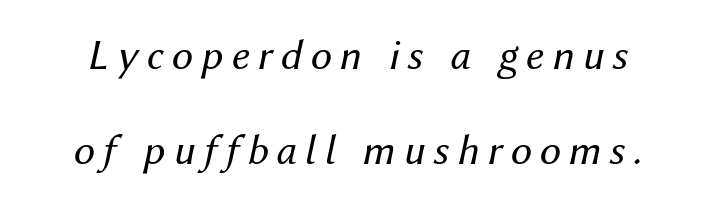
Leading: increased. In terms of posture, this sample is oblique. These glyphs show unthickened strokes, regular width or finer. Has an underline been added? It has not. The face used here is proportionally spaced, like ordinary book or web type.
